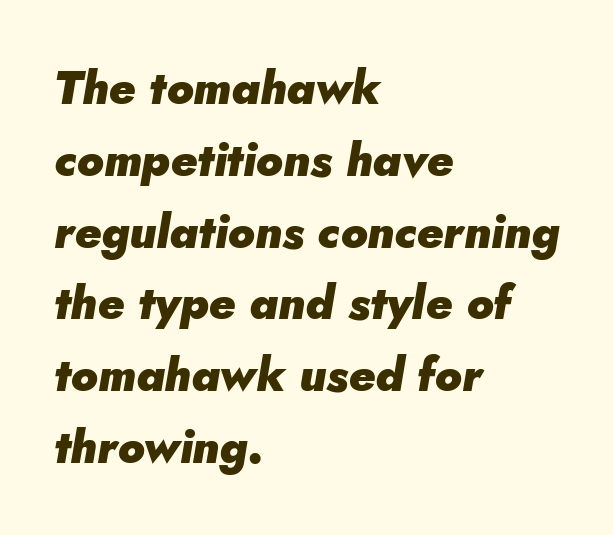
The image shows 46 px heavy type, italic (leaning right); set left-aligned, normal line spacing (1.56x), normal letter spacing, not underlined; low stroke contrast and a small x-height.
